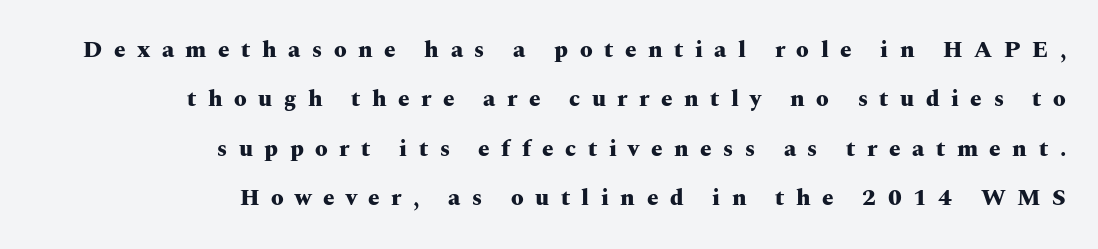
The tracking jumps out immediately: characters are airy and widely separated. Thick stems and heavy bowls — unmistakably bold. Posture: straight, roman, zero tilt. The vertical gap from one line to the next is large. Clear beneath every line of the passage. Which margin do the lines hug? The right one — the left edge is uneven.
